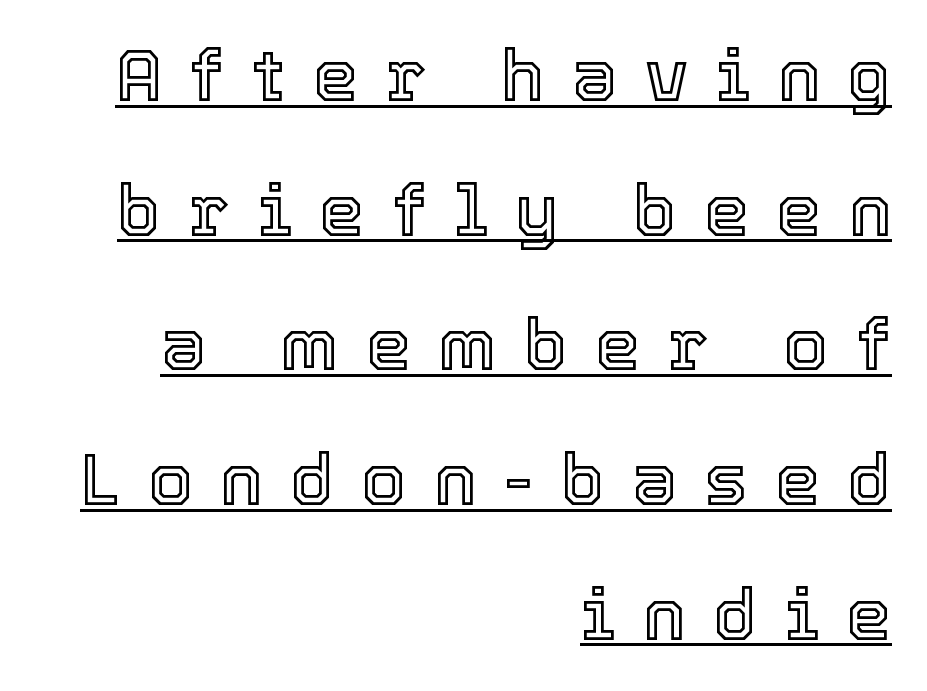
{"italic": "no", "width": "normal", "x_height": "medium", "monospaced": "no", "underline": "yes", "align": "right", "line_spacing_ratio": 1.87, "letter_spacing": "wide", "letter_spacing_em": 0.38, "glyph_px": 72}
